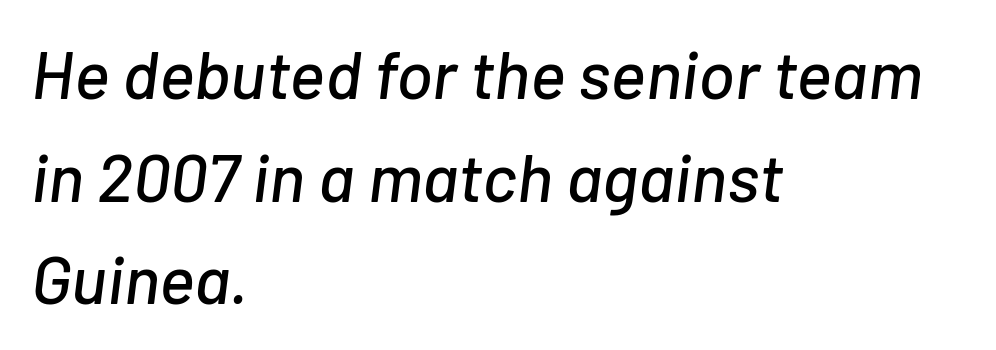
You can tell it's italic because the verticals aren't actually vertical. Which margin do the lines hug? The left one — the right edge is uneven. Vertical spacing — default. Spacing verdict: proportional, widths tailored to each character. Standard letterfit; no display-style spreading of the glyphs.
